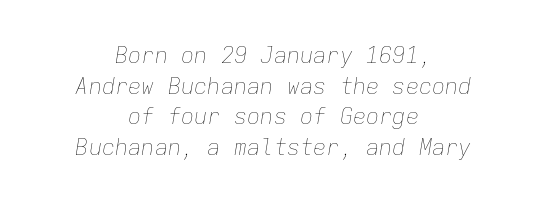
Q: Is the text bold? A: No.
Q: Is the text italic (slanted)? A: Yes, it leans right by about 9 degrees.
Q: Is the text underlined? A: No.
Q: How is the paragraph aligned? A: Centered.
Q: Is the spacing between letters normal or unusually wide? A: Normal.
Q: Is the spacing between lines tight, normal or loose? A: Normal.
